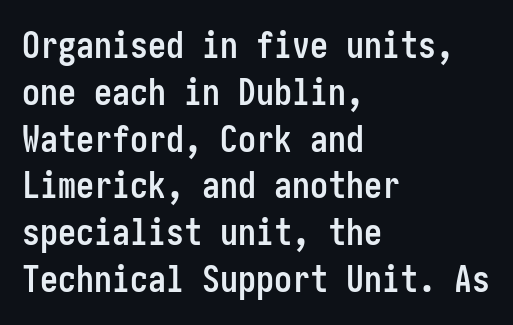
Emphasis by weight is at full strength: bold. A roman cut, with each character standing at attention. Interline gaps are of average width in this sample. The string is rendered with underlining switched off. Caption: multi-line text, flush left, ragged right.
